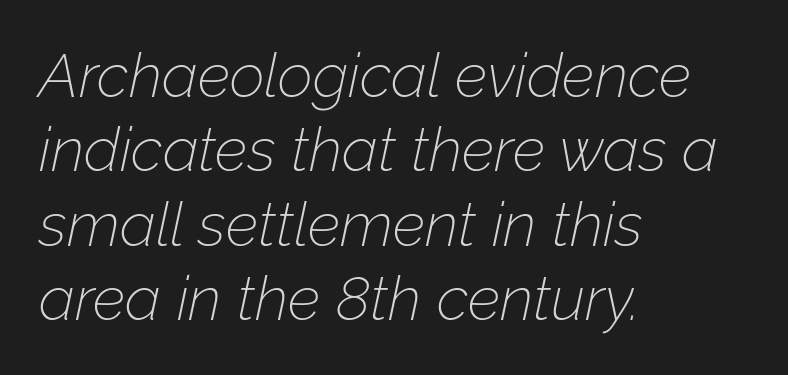
The image shows 61 px thin type, italic (leaning right); set left-aligned, line spacing 1.22x, normal letter spacing, not underlined; low stroke contrast and a medium x-height.
